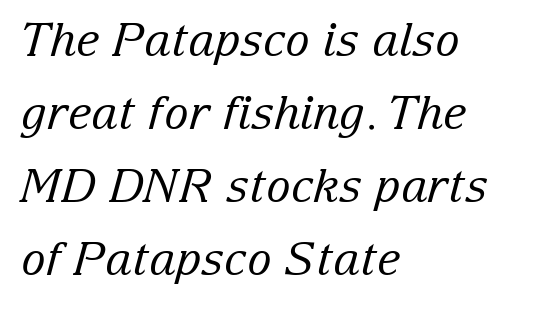
Inter-character spacing is left at the font's built-in metrics. Anything drawn beneath the words? Only blank space. In terms of posture, this sample is oblique. The lines sit at an ordinary, default distance from one another.
